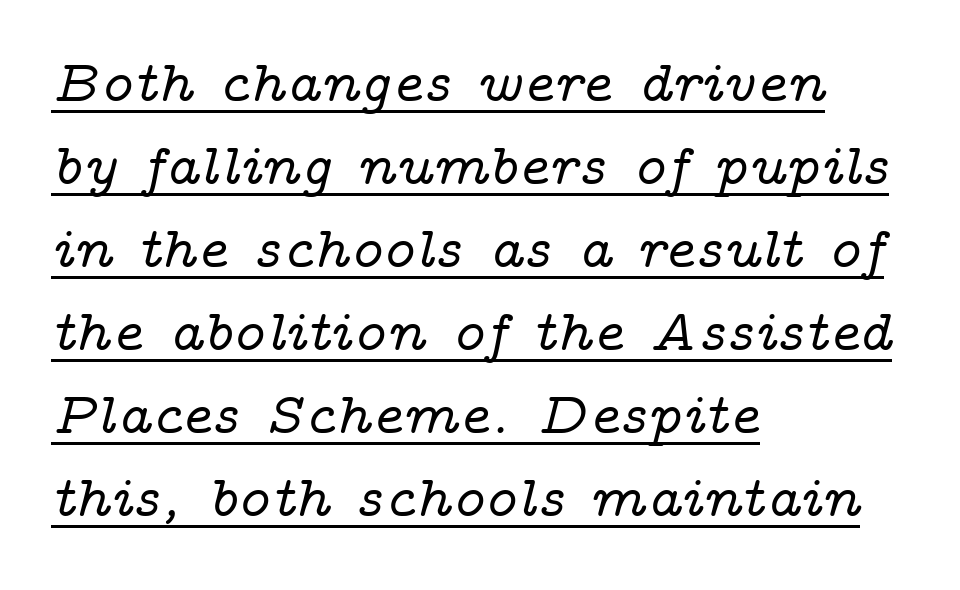
Q: Is the text italic (slanted)? A: Yes, it leans right by about 14 degrees.
Q: Is the typeface a serif or a sans-serif typeface? A: Serif.
Q: Is the text underlined? A: Yes.
Q: How is the paragraph aligned? A: Left-aligned.
Q: Is the spacing between letters normal or unusually wide? A: Normal.
Q: Is the spacing between lines tight, normal or loose? A: Normal.
Q: Width (condensed, normal, or wide)? A: Wide.
Q: Stroke contrast? A: Low.
Q: x-height? A: Medium.
Q: Monospaced? A: No.
